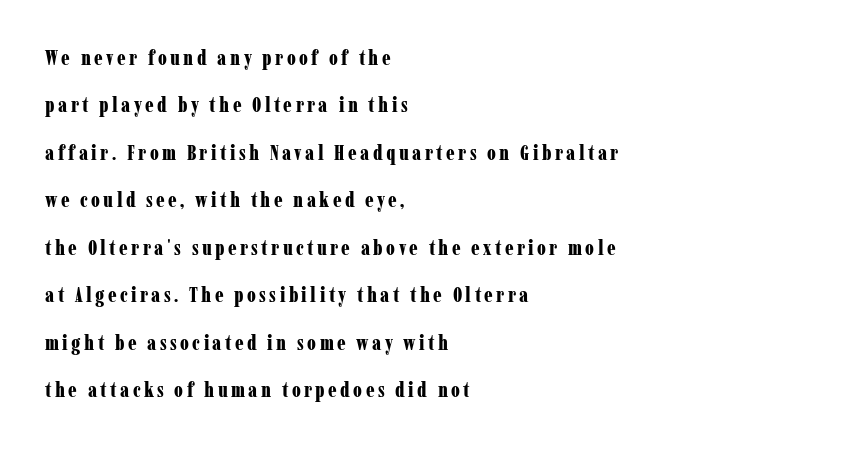
Q: Is the text bold? A: Yes.
Q: Is the text italic (slanted)? A: No, it is upright.
Q: Is the text underlined? A: No.
Q: How is the paragraph aligned? A: Left-aligned.
Q: Is the spacing between lines tight, normal or loose? A: Loose.
